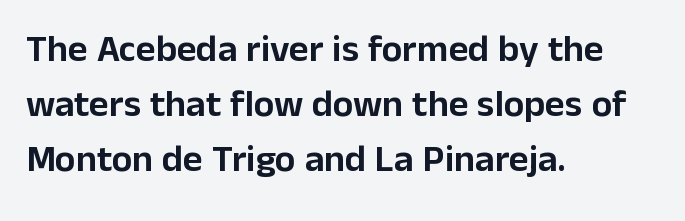
{"serif": "no", "italic": "no", "width": "normal", "stroke_contrast": "low", "x_height": "medium", "monospaced": "no", "underline": "no", "align": "left", "line_spacing": "normal", "line_spacing_ratio": 1.45, "letter_spacing": "normal", "letter_spacing_em": 0.0, "glyph_px": 38}
